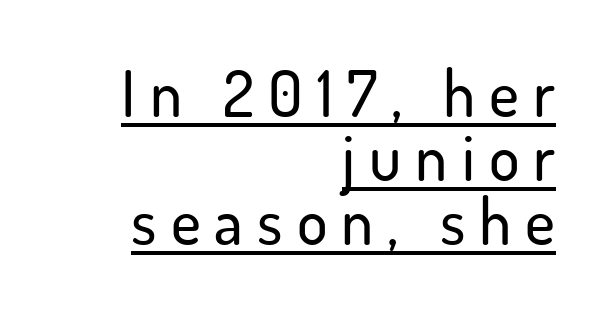
Q: Is the text italic (slanted)? A: No, it is upright.
Q: Is the typeface a serif or a sans-serif typeface? A: Sans-serif.
Q: Is the text underlined? A: Yes.
Q: How is the paragraph aligned? A: Right-aligned.
Q: Is the spacing between letters normal or unusually wide? A: Unusually wide.
Q: Is the spacing between lines tight, normal or loose? A: Tight.
Q: Width (condensed, normal, or wide)? A: Normal.
Q: Stroke contrast? A: Low.
Q: x-height? A: Small.
Q: Monospaced? A: No.
